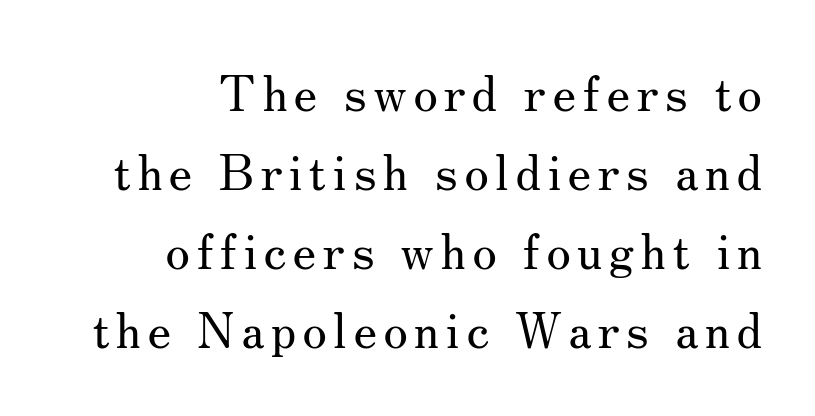
These lines sit exactly where default settings would place them. The passage is arranged like a letterhead date or caption credit — flush right. The zone under the glyphs is completely vacant. Character widths vary here, with narrow letters taking less room than wide ones.
